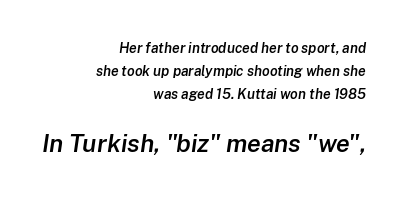
The image shows 25 px text type, italic (leaning right); set right-aligned, normal line spacing (1.64x), normal letter spacing, not underlined; the second (bottom) block is 1.79x larger.
